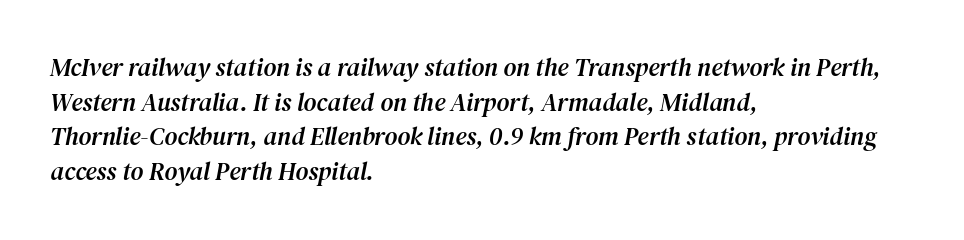
Q: Is the text italic (slanted)? A: Yes, it leans right by about 12 degrees.
Q: Is the text underlined? A: No.
Q: How is the paragraph aligned? A: Left-aligned.
Q: Is the spacing between letters normal or unusually wide? A: Normal.
Q: Is the spacing between lines tight, normal or loose? A: Normal.
